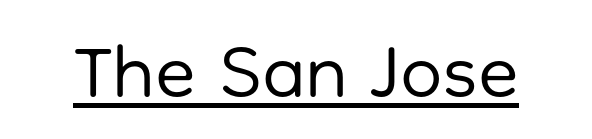
Q: Is the text bold? A: No.
Q: Is the text italic (slanted)? A: No, it is upright.
Q: Is the typeface a serif or a sans-serif typeface? A: Sans-serif.
Q: Is the text underlined? A: Yes.
Q: Is the spacing between letters normal or unusually wide? A: Normal.
Q: Width (condensed, normal, or wide)? A: Normal.
Q: Stroke contrast? A: Low.
Q: x-height? A: Medium.
Q: Monospaced? A: No.
